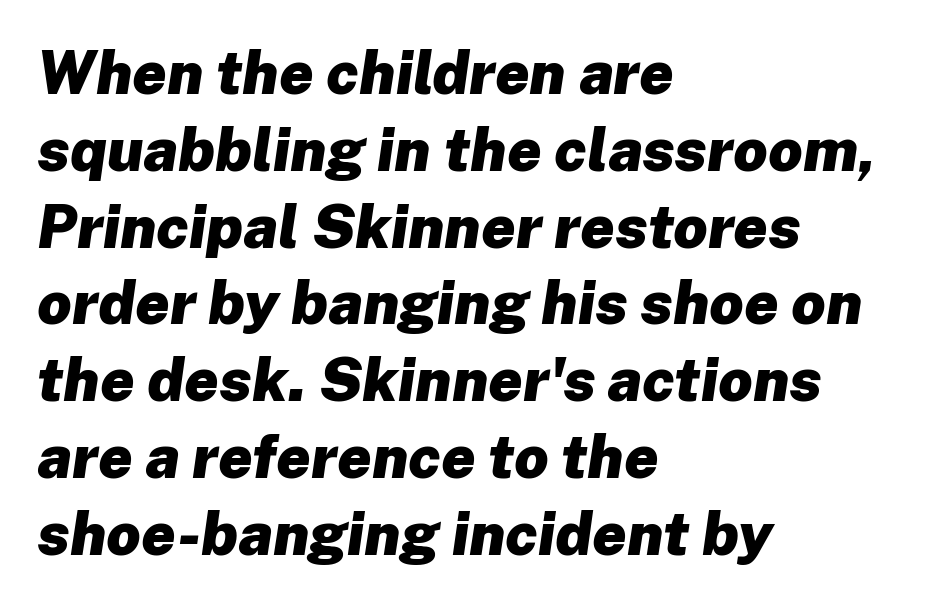
The image shows 60 px heavy type, italic (leaning right); set left-aligned, normal line spacing (1.28x), normal letter spacing, not underlined; low stroke contrast and a medium x-height.
